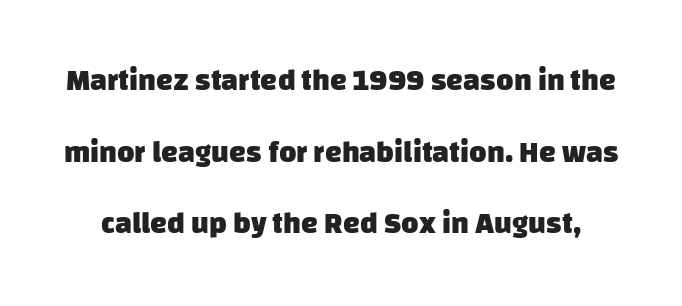
Q: Is the text bold? A: Yes.
Q: Is the typeface a serif or a sans-serif typeface? A: Sans-serif.
Q: Is the text underlined? A: No.
Q: Is the spacing between letters normal or unusually wide? A: Normal.
Q: Is the spacing between lines tight, normal or loose? A: Loose.
Q: Width (condensed, normal, or wide)? A: Normal.
Q: Stroke contrast? A: Low.
Q: x-height? A: Large.
Q: Monospaced? A: No.
